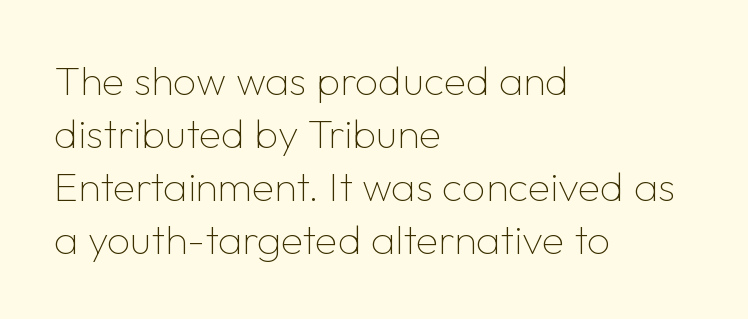
The image shows 41 px thin sans-serif type, upright; set left-aligned, normal line spacing (1.29x), normal letter spacing, not underlined; low stroke contrast and a medium x-height.
